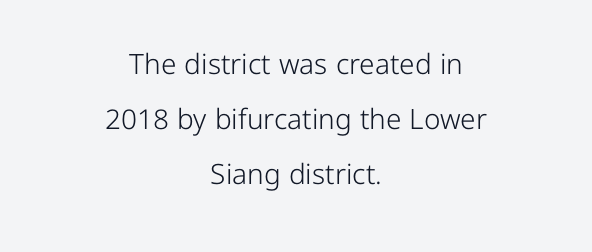
Q: Is the text bold? A: No.
Q: Is the text italic (slanted)? A: No, it is upright.
Q: Is the typeface a serif or a sans-serif typeface? A: Sans-serif.
Q: Is the text underlined? A: No.
Q: How is the paragraph aligned? A: Centered.
Q: Is the spacing between letters normal or unusually wide? A: Normal.
Q: Is the spacing between lines tight, normal or loose? A: Loose.
Q: Width (condensed, normal, or wide)? A: Normal.
Q: Stroke contrast? A: Low.
Q: x-height? A: Medium.
Q: Monospaced? A: No.
